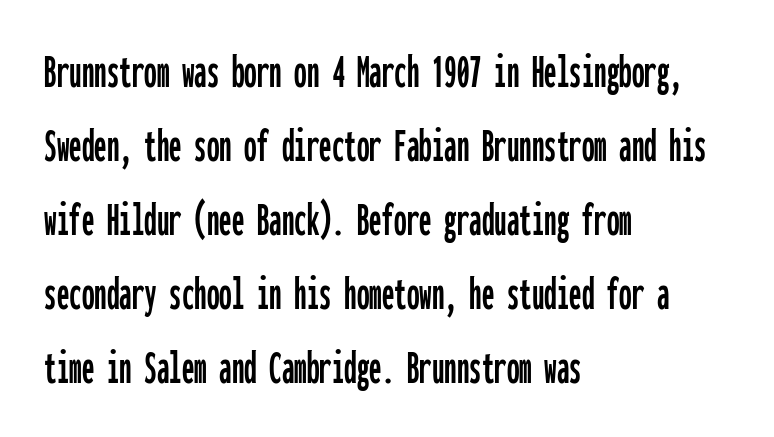
Q: Is the text italic (slanted)? A: No, it is upright.
Q: Is the typeface a serif or a sans-serif typeface? A: Sans-serif.
Q: Is the text underlined? A: No.
Q: How is the paragraph aligned? A: Left-aligned.
Q: Is the spacing between letters normal or unusually wide? A: Normal.
Q: Is the spacing between lines tight, normal or loose? A: Normal.
Q: Width (condensed, normal, or wide)? A: Condensed.
Q: Stroke contrast? A: Low.
Q: x-height? A: Medium.
Q: Monospaced? A: Yes.
